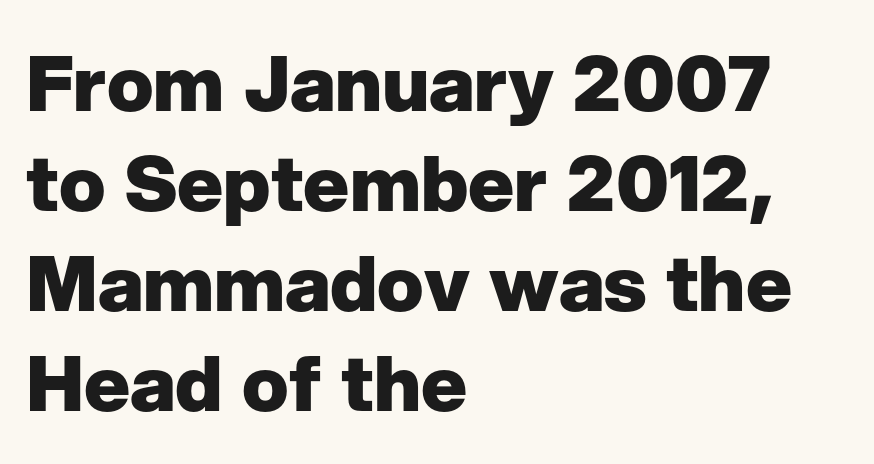
{"serif": "no", "italic": "no", "bold": "yes", "weight": "heavy", "width": "normal", "stroke_contrast": "low", "x_height": "medium", "monospaced": "no", "underline": "no", "align": "left", "line_spacing": "normal", "line_spacing_ratio": 1.3, "letter_spacing": "normal", "letter_spacing_em": 0.0, "glyph_px": 77}
